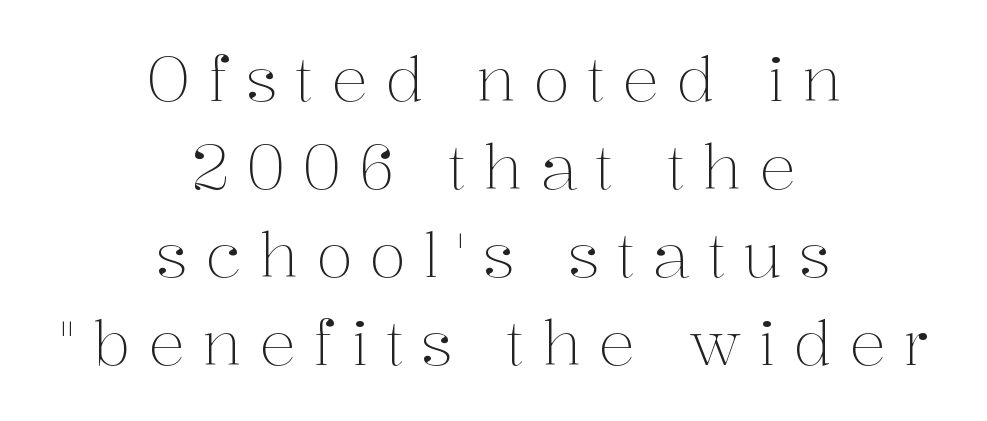
{"serif": "yes", "italic": "no", "bold": "no", "weight": "light", "width": "normal", "stroke_contrast": "medium", "x_height": "medium", "monospaced": "no", "underline": "no", "align": "center", "line_spacing": "normal", "line_spacing_ratio": 1.44, "letter_spacing": "wide", "letter_spacing_em": 0.28, "glyph_px": 61}
